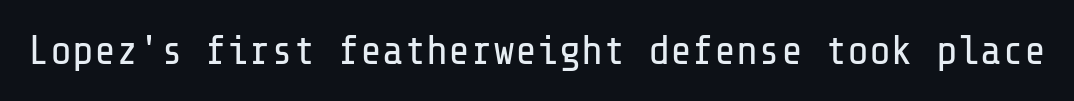
Nothing sits at the stroke ends, so this counts as sans-serif. Anything drawn beneath the words? Only blank space. The passage shown has conventional tracking throughout. Heft: none added — not bold.
